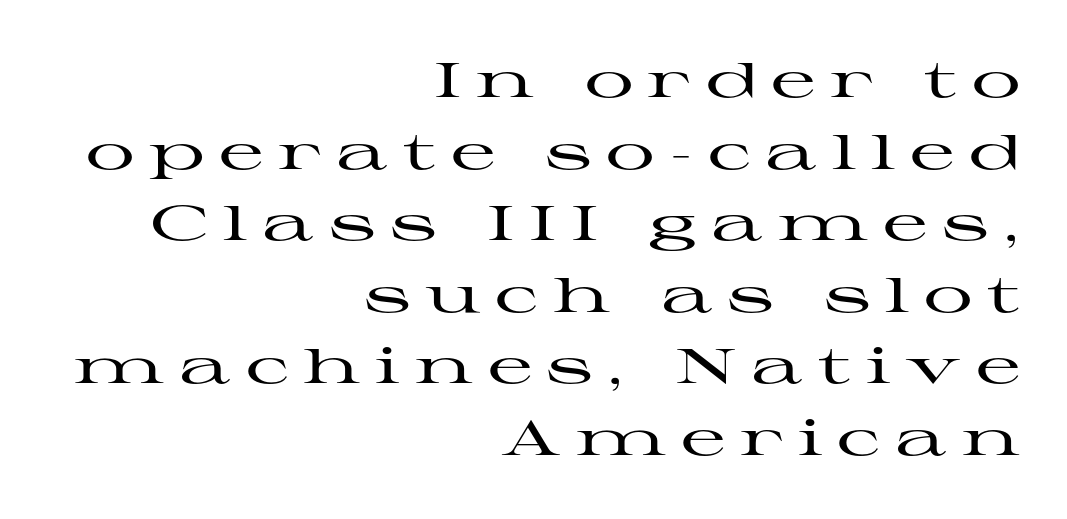
This rendering employs a face with finishing strokes, i.e., a serif. Alignment: flush right. Tracking here is generous; glyphs stand well apart from one another. Note the varied advance widths — an 'i' is clearly narrower than an 'm'. This rendering features lettering with no underline.
